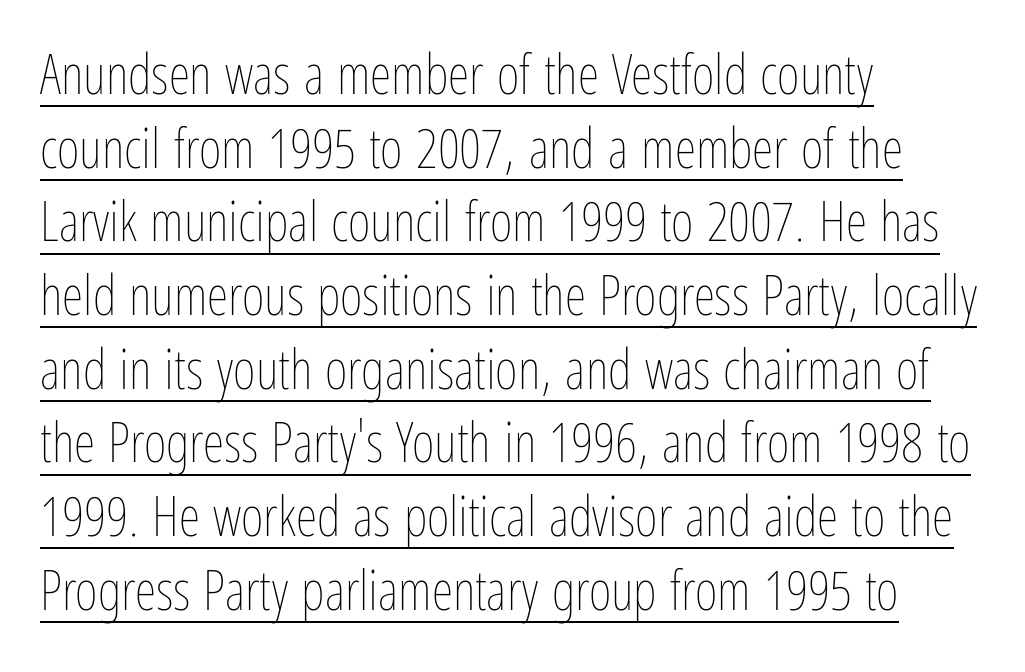
Q: Is the text bold? A: No.
Q: Is the text italic (slanted)? A: No, it is upright.
Q: Is the text underlined? A: Yes.
Q: How is the paragraph aligned? A: Left-aligned.
Q: Is the spacing between letters normal or unusually wide? A: Normal.
Q: Is the spacing between lines tight, normal or loose? A: Normal.
Q: Width (condensed, normal, or wide)? A: Condensed.
Q: Stroke contrast? A: Low.
Q: x-height? A: Medium.
Q: Monospaced? A: No.
